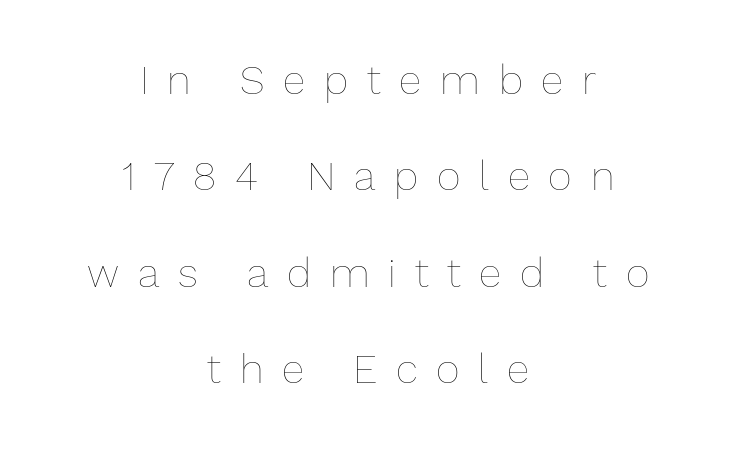
{"italic": "no", "bold": "no", "weight": "thin", "width": "normal", "stroke_contrast": "low", "x_height": "medium", "monospaced": "no", "underline": "no", "align": "center", "line_spacing": "loose", "line_spacing_ratio": 2.35, "letter_spacing": "wide", "letter_spacing_em": 0.46, "glyph_px": 41}
